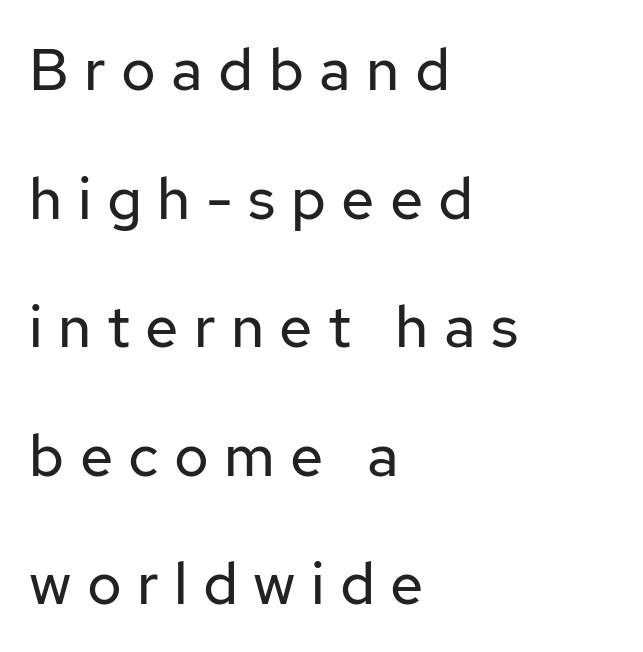
Q: Is the text bold? A: No.
Q: Is the text italic (slanted)? A: No, it is upright.
Q: Is the typeface a serif or a sans-serif typeface? A: Sans-serif.
Q: Is the text underlined? A: No.
Q: How is the paragraph aligned? A: Left-aligned.
Q: Is the spacing between letters normal or unusually wide? A: Unusually wide.
Q: Is the spacing between lines tight, normal or loose? A: Loose.
Q: Width (condensed, normal, or wide)? A: Normal.
Q: Stroke contrast? A: Low.
Q: x-height? A: Medium.
Q: Monospaced? A: No.
